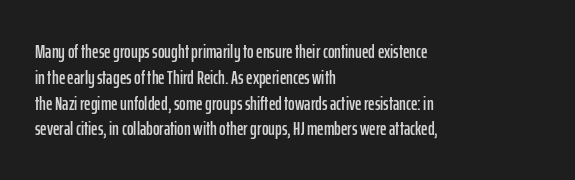
{"italic": "no", "underline": "no", "align": "left", "line_spacing": "normal", "line_spacing_ratio": 1.29, "letter_spacing": "normal", "letter_spacing_em": 0.0, "glyph_px": 20}
